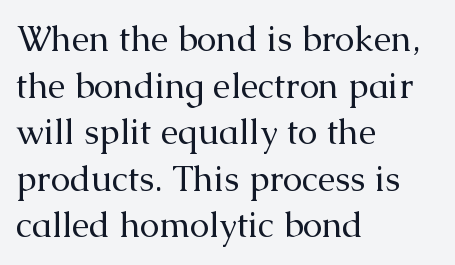
The image shows 35 px regular-weight serif type, upright; set left-aligned, normal line spacing (1.33x), normal letter spacing, not underlined; medium stroke contrast and a medium x-height.
